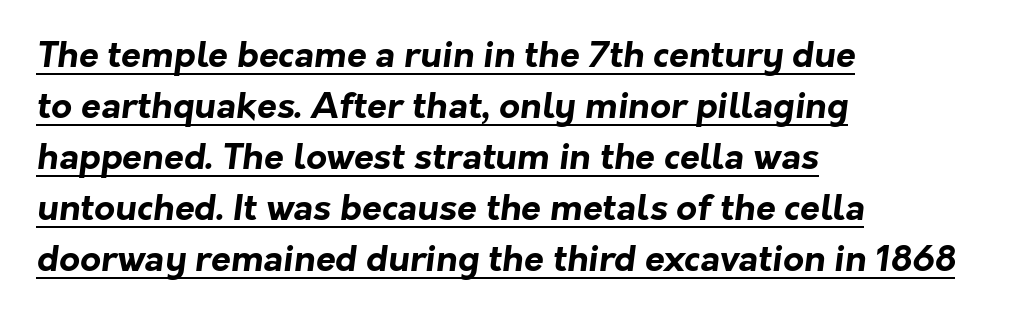
The image shows 36 px bold sans-serif type; set left-aligned, normal line spacing (1.42x), normal letter spacing, underlined; low stroke contrast and a medium x-height.
